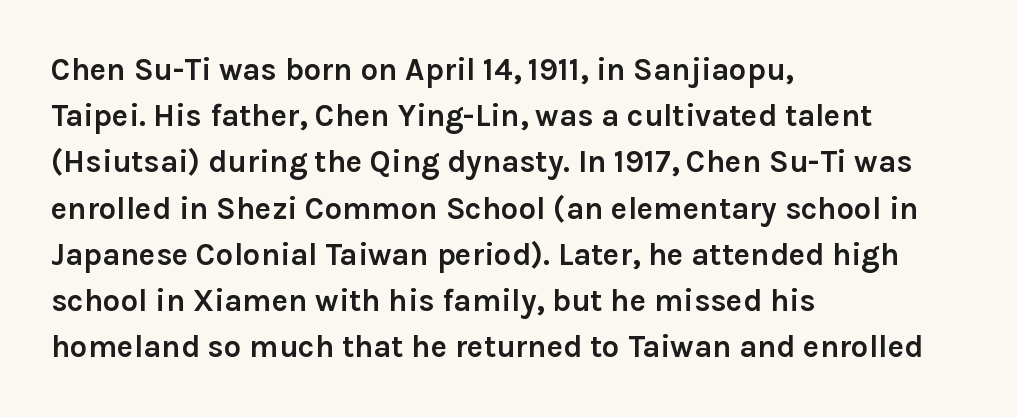
Q: Is the text bold? A: Yes.
Q: Is the text italic (slanted)? A: No, it is upright.
Q: Is the typeface a serif or a sans-serif typeface? A: Sans-serif.
Q: Is the text underlined? A: No.
Q: How is the paragraph aligned? A: Left-aligned.
Q: Is the spacing between letters normal or unusually wide? A: Normal.
Q: Is the spacing between lines tight, normal or loose? A: Normal.
Q: Width (condensed, normal, or wide)? A: Normal.
Q: Stroke contrast? A: Low.
Q: x-height? A: Medium.
Q: Monospaced? A: No.
